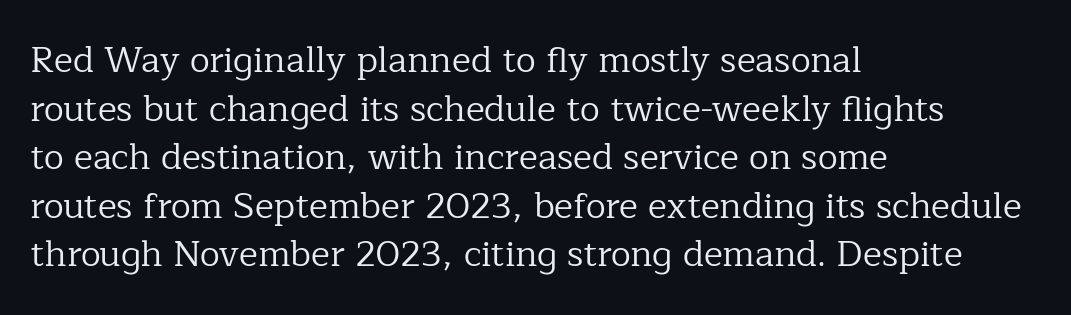
How would I describe the line gaps? Plain and ordinary. Classification — serif. Has an underline been added? It has not. Which margin do the lines hug? The left one — the right edge is uneven. Characters follow at the spacing the type designer built in.
